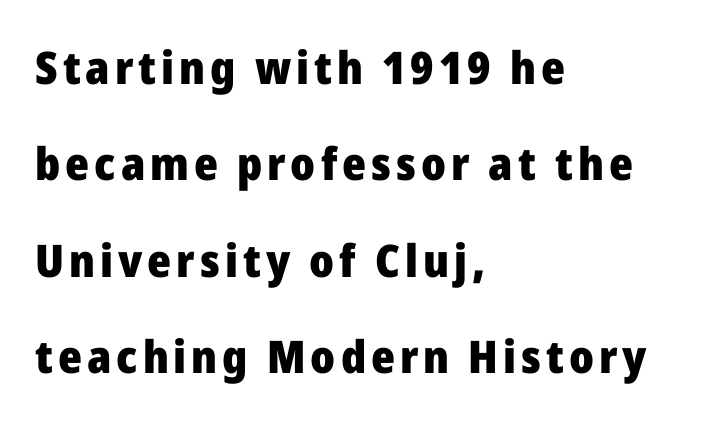
Q: Is the text bold? A: Yes.
Q: Is the text italic (slanted)? A: No, it is upright.
Q: Is the typeface a serif or a sans-serif typeface? A: Sans-serif.
Q: Is the text underlined? A: No.
Q: How is the paragraph aligned? A: Left-aligned.
Q: Is the spacing between lines tight, normal or loose? A: Loose.
Q: Width (condensed, normal, or wide)? A: Normal.
Q: Stroke contrast? A: Low.
Q: x-height? A: Medium.
Q: Monospaced? A: No.
